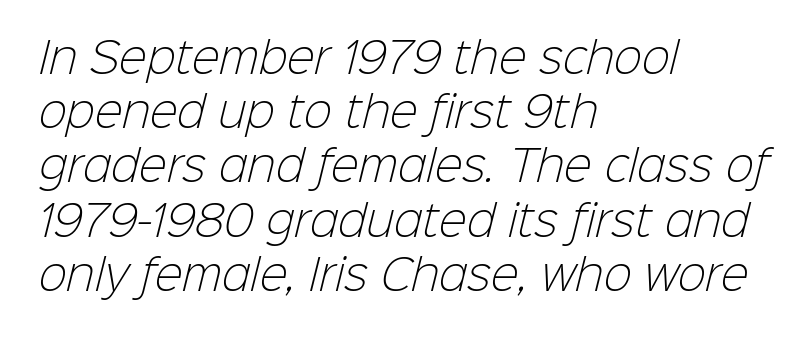
{"serif": "no", "bold": "no", "weight": "light", "width": "normal", "stroke_contrast": "low", "x_height": "medium", "monospaced": "no", "underline": "no", "align": "left", "line_spacing": "normal", "line_spacing_ratio": 1.29, "letter_spacing": "normal", "letter_spacing_em": 0.0, "glyph_px": 42}
